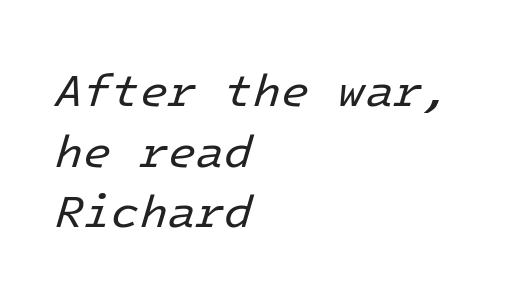
Q: Is the text bold? A: No.
Q: Is the text italic (slanted)? A: Yes, it leans right by about 16 degrees.
Q: Is the text underlined? A: No.
Q: How is the paragraph aligned? A: Left-aligned.
Q: Is the spacing between letters normal or unusually wide? A: Normal.
Q: Is the spacing between lines tight, normal or loose? A: Normal.
Q: Width (condensed, normal, or wide)? A: Normal.
Q: Stroke contrast? A: Low.
Q: x-height? A: Medium.
